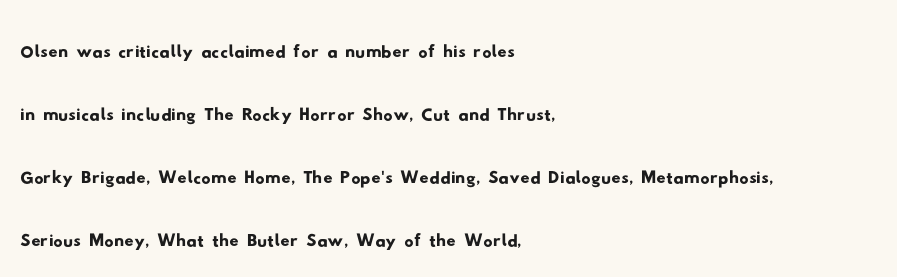
Reading down the block, your eye returns to a fixed left position each line. What's the leading like? Ordinary, nothing unusual. The letters sit at their default tracking, neither squeezed nor spread. The font family rendered here belongs to the sans-serif group. Any mark beneath the type? The region is blank.
